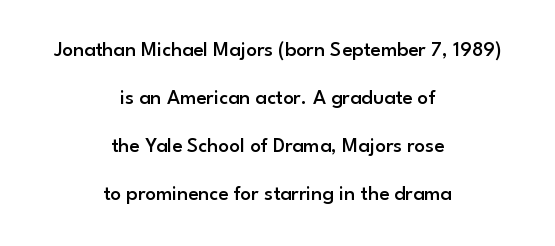
Q: Is the text bold? A: Semi-bold.
Q: Is the text italic (slanted)? A: No, it is upright.
Q: Is the text underlined? A: No.
Q: How is the paragraph aligned? A: Centered.
Q: Is the spacing between letters normal or unusually wide? A: Normal.
Q: Is the spacing between lines tight, normal or loose? A: Loose.
